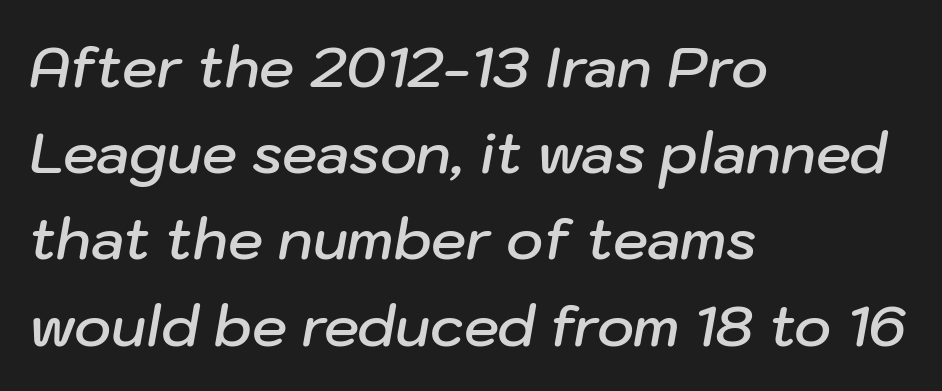
{"italic": "yes", "lean": "right", "slant_degrees": 10, "bold": "semi", "weight": "semibold", "width": "normal", "stroke_contrast": "low", "x_height": "medium", "monospaced": "no", "underline": "no", "align": "left", "line_spacing": "normal", "line_spacing_ratio": 1.54, "letter_spacing": "normal", "letter_spacing_em": 0.0, "glyph_px": 56}
